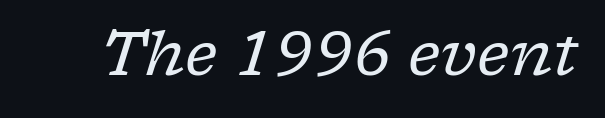
Honestly, the letter spacing is just normal — you wouldn't notice it. Designer's note — italics engaged. No letter is thick-stroked: the sample isn't bold. The letters advance in unequal steps, a hallmark of proportional type. The font family rendered here belongs to the serif group.
